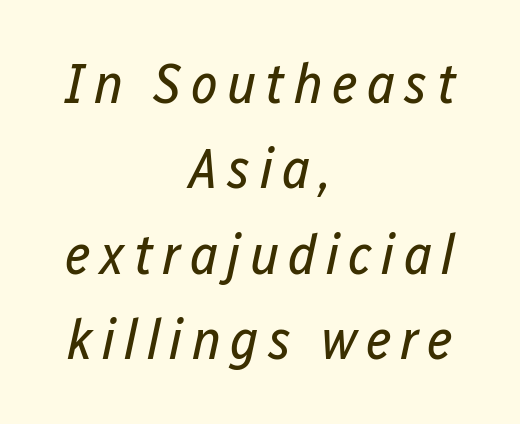
The image shows 57 px regular-weight, condensed type, italic (leaning right); set centered, normal line spacing (1.5x), not underlined; low stroke contrast and a medium x-height.
